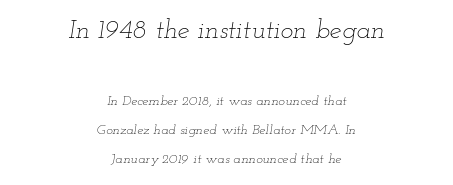
The image shows 27 px text type, italic (leaning right); set centered, loose line spacing (2.07x), normal letter spacing, not underlined; the first (top) block is 1.93x larger.
